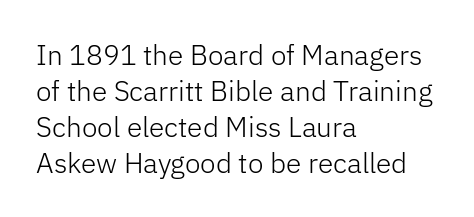
{"serif": "no", "italic": "no", "bold": "no", "weight": "light", "width": "normal", "stroke_contrast": "low", "x_height": "medium", "monospaced": "no", "underline": "no", "align": "left", "line_spacing": "normal", "line_spacing_ratio": 1.28, "letter_spacing": "normal", "letter_spacing_em": 0.0, "glyph_px": 28}
